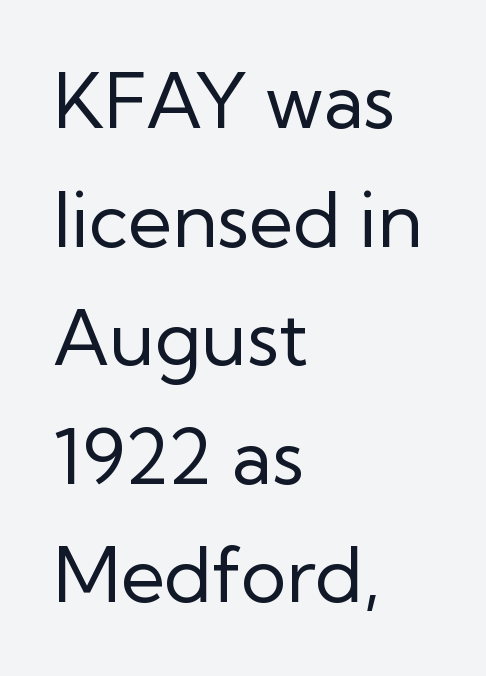
The image shows 76 px regular-weight sans-serif type, upright; set left-aligned, normal line spacing (1.56x), normal letter spacing, not underlined; low stroke contrast and a medium x-height.
